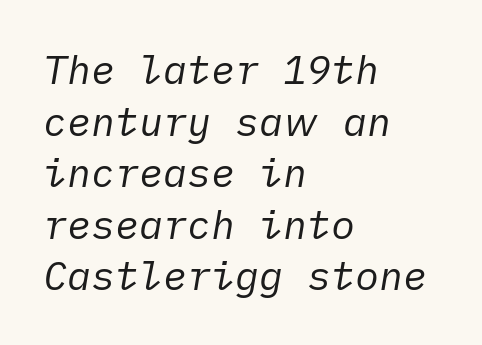
Q: Is the text bold? A: No.
Q: Is the text italic (slanted)? A: Yes, it leans right by about 10 degrees.
Q: Is the text underlined? A: No.
Q: How is the paragraph aligned? A: Left-aligned.
Q: Is the spacing between letters normal or unusually wide? A: Normal.
Q: Is the spacing between lines tight, normal or loose? A: Normal.
Q: Width (condensed, normal, or wide)? A: Normal.
Q: Stroke contrast? A: Low.
Q: x-height? A: Medium.
